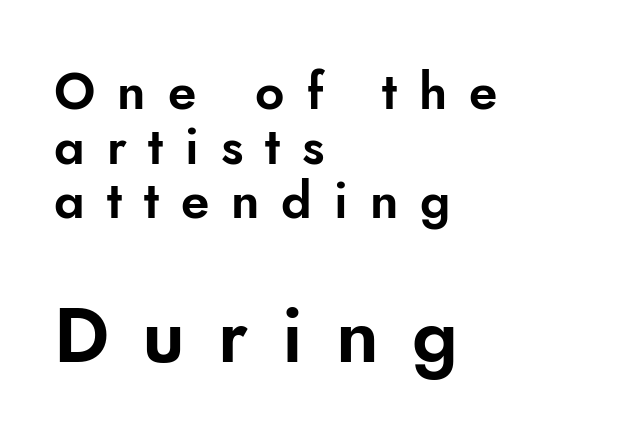
Q: Is the text italic (slanted)? A: No, it is upright.
Q: Is the typeface a serif or a sans-serif typeface? A: Sans-serif.
Q: Is the text underlined? A: No.
Q: How is the paragraph aligned? A: Left-aligned.
Q: Is the spacing between letters normal or unusually wide? A: Unusually wide.
Q: Is the spacing between lines tight, normal or loose? A: Tight.
Q: Which block of text is set in a larger size, the first (top) or the second (bottom)? A: The second (bottom) one.
Q: Width (condensed, normal, or wide)? A: Normal.
Q: Stroke contrast? A: Low.
Q: x-height? A: Small.
Q: Monospaced? A: No.
